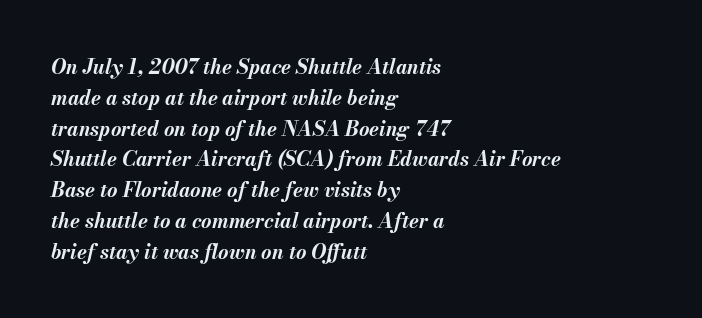
The image shows 20 px bold type, italic (leaning right); set left-aligned, normal line spacing (1.54x), normal letter spacing, not underlined.
